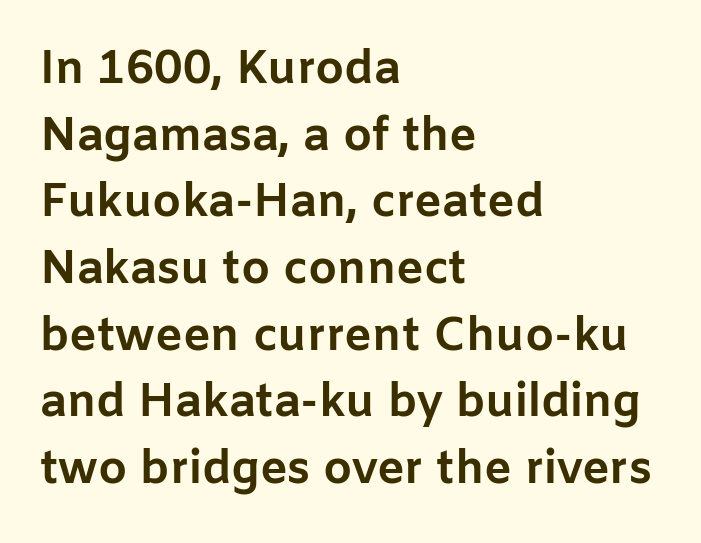
The image shows 46 px bold sans-serif type, upright; set left-aligned, normal line spacing (1.45x), normal letter spacing, not underlined; low stroke contrast and a medium x-height.
